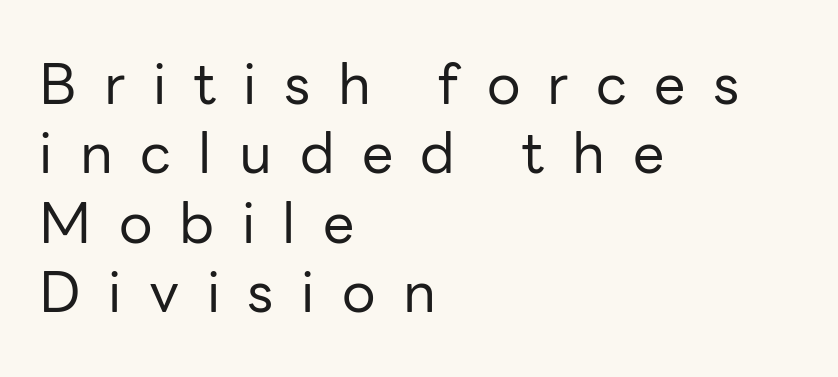
{"serif": "no", "italic": "no", "bold": "no", "weight": "regular", "width": "normal", "stroke_contrast": "low", "x_height": "medium", "monospaced": "no", "underline": "no", "align": "left", "line_spacing_ratio": 1.24, "letter_spacing": "wide", "letter_spacing_em": 0.49, "glyph_px": 56}
